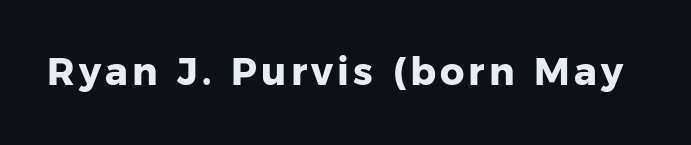
Q: Is the text bold? A: Yes.
Q: Is the text italic (slanted)? A: No, it is upright.
Q: Is the typeface a serif or a sans-serif typeface? A: Sans-serif.
Q: Is the text underlined? A: No.
Q: Width (condensed, normal, or wide)? A: Normal.
Q: Stroke contrast? A: Low.
Q: x-height? A: Medium.
Q: Monospaced? A: No.
